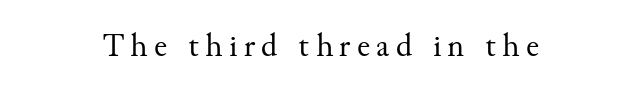
The image shows 33 px regular-weight serif type, upright; set centered, not underlined; medium stroke contrast and a small x-height.
